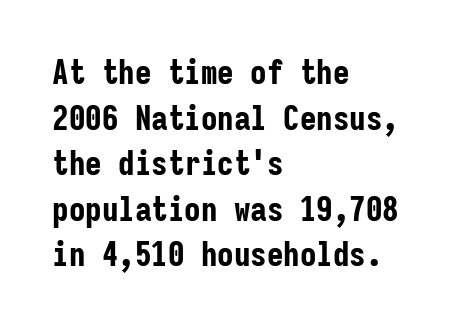
The font's upright variant was chosen for this text. This sample has the even, mechanical cadence of fixed-width lettering. The space beneath each line is pristine and unruled. Heft: maximum for text — a bold. Observe the absence of serifs on each vertical stroke in this sample.
